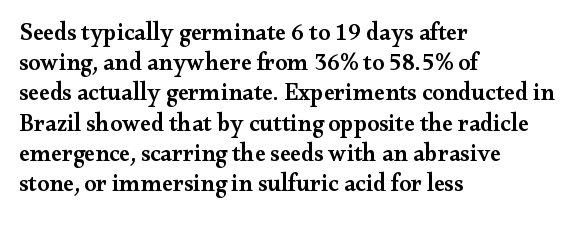
These lines are set flush left with a ragged right edge. Reading down the column, the eye jumps a familiar distance to each next line. The face used here is a semibold: visibly heavier than regular, lighter than bold. The specimen omits any rule beneath the text block's lines. Spacing between characters is what you'd get straight out of the box.
